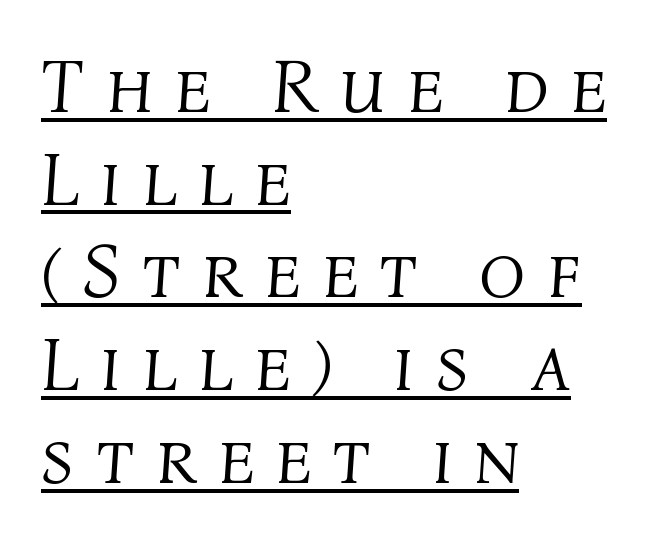
The strokes carry an ordinary text weight at most. Spacing verdict: proportional, widths tailored to each character. The text carries the slant typical of an italic or oblique font. The typesetter chose a ragged-right arrangement here.
